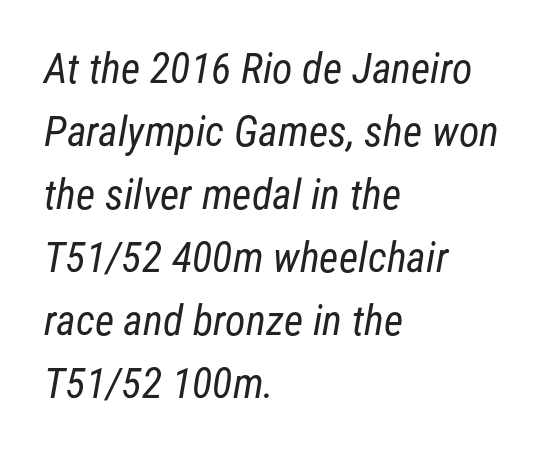
{"serif": "no", "bold": "no", "weight": "regular", "width": "condensed", "stroke_contrast": "low", "x_height": "medium", "monospaced": "no", "underline": "no", "align": "left", "line_spacing": "normal", "line_spacing_ratio": 1.5, "letter_spacing": "normal", "letter_spacing_em": 0.0, "glyph_px": 42}
